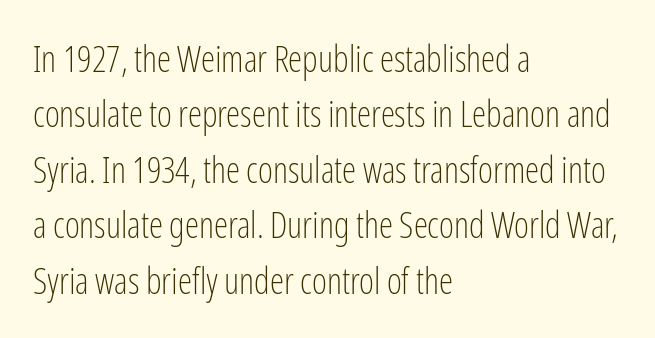
{"serif": "no", "italic": "no", "bold": "no", "weight": "light", "width": "condensed", "stroke_contrast": "low", "x_height": "medium", "monospaced": "no", "underline": "no", "align": "left", "line_spacing": "normal", "line_spacing_ratio": 1.54, "letter_spacing": "normal", "letter_spacing_em": 0.0, "glyph_px": 36}
